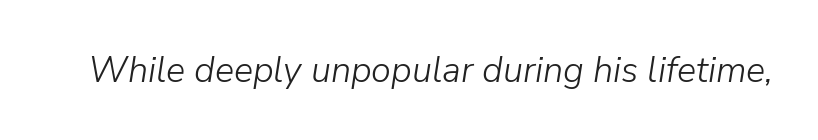
Q: Is the text bold? A: No.
Q: Is the text italic (slanted)? A: Yes, it leans right by about 9 degrees.
Q: Is the text underlined? A: No.
Q: Is the spacing between letters normal or unusually wide? A: Normal.
Q: Width (condensed, normal, or wide)? A: Normal.
Q: Stroke contrast? A: Low.
Q: x-height? A: Medium.
Q: Monospaced? A: No.
